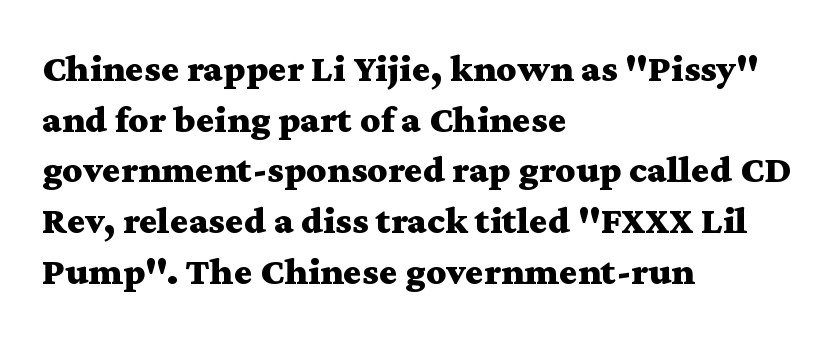
What kind of face is this? One with serifs. The lines sit at an ordinary, default distance from one another. The face used here is proportionally spaced, like ordinary book or web type. Short and long lines alike share a common starting point at left. A dark, heavy texture on the line: the type is bold.
